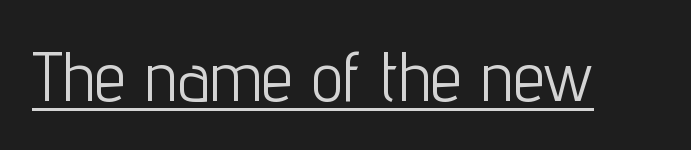
Q: Is the text bold? A: No.
Q: Is the text italic (slanted)? A: No, it is upright.
Q: Is the typeface a serif or a sans-serif typeface? A: Sans-serif.
Q: Is the text underlined? A: Yes.
Q: Is the spacing between letters normal or unusually wide? A: Normal.
Q: Width (condensed, normal, or wide)? A: Condensed.
Q: Stroke contrast? A: Low.
Q: x-height? A: Medium.
Q: Monospaced? A: No.
